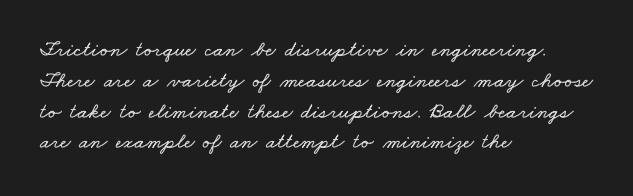
{"underline": "no", "align": "left", "line_spacing": "normal", "line_spacing_ratio": 1.4, "letter_spacing": "normal", "letter_spacing_em": 0.0, "glyph_px": 22}
